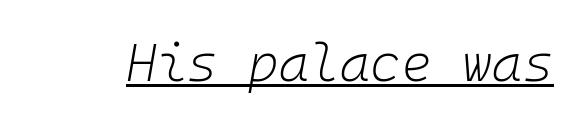
You could count columns in this text — the font is strictly monospaced. Honestly, the underline is the first thing you notice here. A light-to-regular cut is what we see here. The whole block is typeset with a tilt. The rendering keeps characters at their native spacing.
